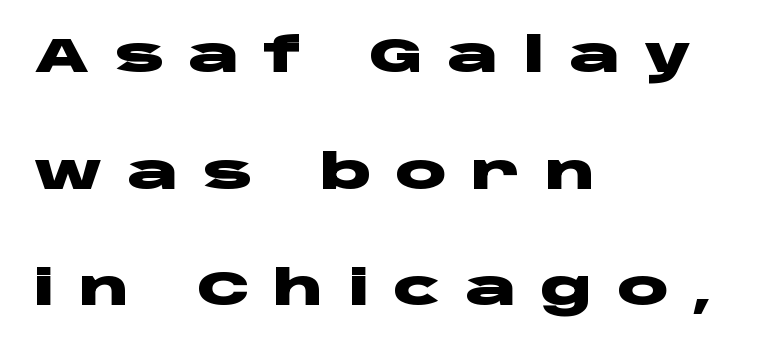
Bare-footed words on every line. Horizontally, the lines are justified to the leading edge only. Each letter keeps its own natural width here, so spacing adapts to shape. Typesetter's note: full bold, strokes at maximum text heaviness. Unlike italic type, these characters show no tilt at all.
